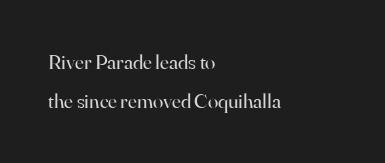
The image shows 21 px text type, upright; set left-aligned, line spacing 1.88x, normal letter spacing, not underlined.
